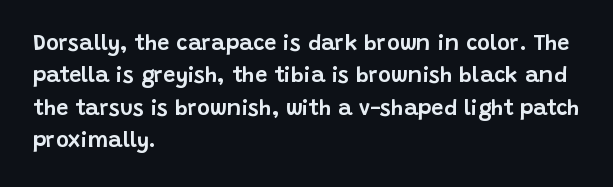
The image shows 22 px text type, upright; set left-aligned, normal line spacing (1.47x), normal letter spacing, not underlined.
